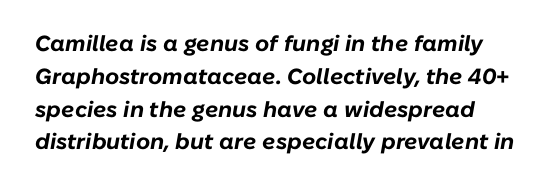
{"italic": "yes", "lean": "right", "slant_degrees": 10, "bold": "yes", "underline": "no", "line_spacing": "normal", "line_spacing_ratio": 1.49, "letter_spacing": "normal", "letter_spacing_em": 0.0, "glyph_px": 22}
